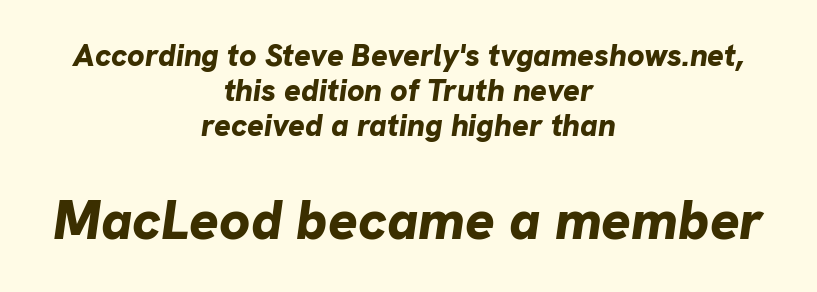
{"italic": "yes", "lean": "right", "slant_degrees": 8, "bold": "yes", "weight": "bold", "width": "normal", "stroke_contrast": "low", "x_height": "medium", "monospaced": "no", "underline": "no", "align": "center", "line_spacing": "tight", "line_spacing_ratio": 1.13, "letter_spacing": "normal", "letter_spacing_em": 0.0, "larger_block": "second", "size_ratio": 1.77, "glyph_px": 55}
